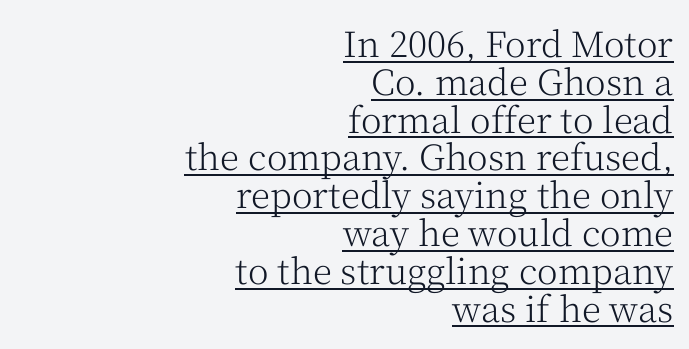
Q: Is the text bold? A: No.
Q: Is the text italic (slanted)? A: No, it is upright.
Q: Is the typeface a serif or a sans-serif typeface? A: Serif.
Q: Is the text underlined? A: Yes.
Q: How is the paragraph aligned? A: Right-aligned.
Q: Is the spacing between letters normal or unusually wide? A: Normal.
Q: Is the spacing between lines tight, normal or loose? A: Tight.
Q: Width (condensed, normal, or wide)? A: Normal.
Q: Stroke contrast? A: Medium.
Q: x-height? A: Medium.
Q: Monospaced? A: No.
